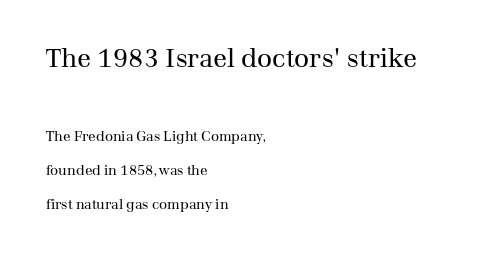
Unbolded letterforms with no extra heft. Has an underline been added? It has not. A student would call this left alignment; a typographer would say flush left, rag right. Default kerning and tracking; the words read as compact shapes. Bigger letters appear in the top chunk; the bottom chunk is reduced. The designer dialed line spacing up above the default.
